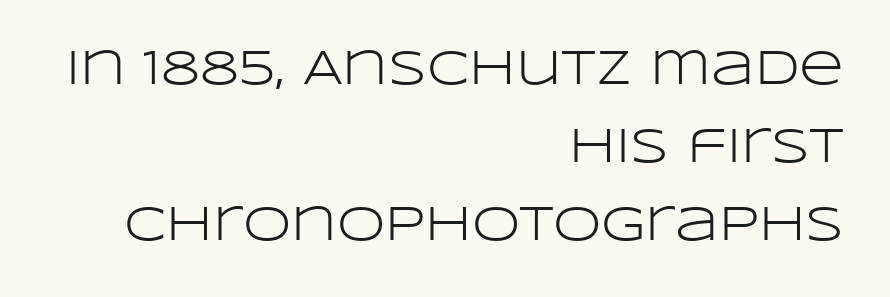
The image shows 49 px light, wide sans-serif type, upright; set right-aligned, normal line spacing (1.59x), normal letter spacing, not underlined; low stroke contrast and a large x-height.
